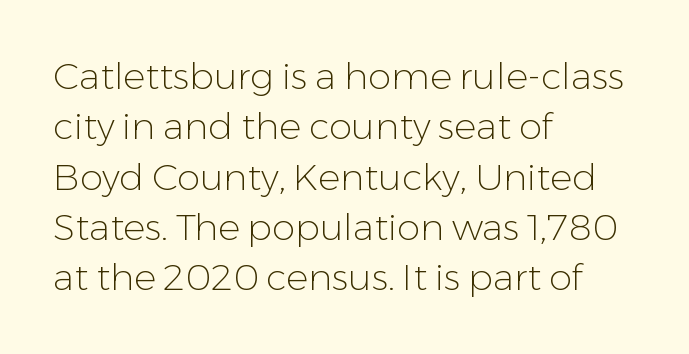
The passage shown stacks its lines at a standard gap. A typesetter would call this proportional, since set widths differ per character. Unmarked baselines from the first word to the last. Style check: upright. Nope, no serifs anywhere on these letters.
